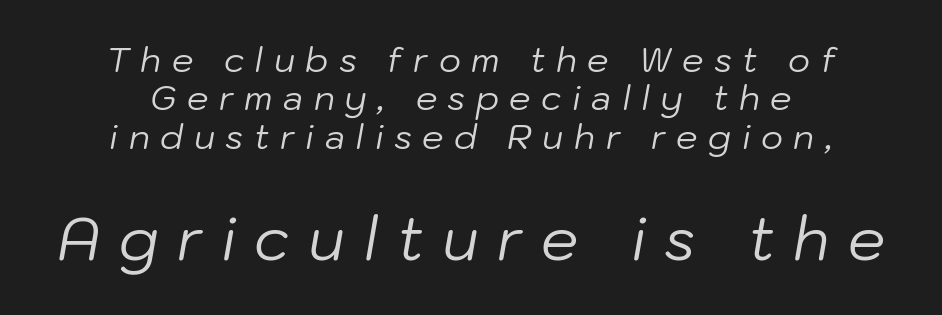
The image shows 59 px regular-weight type, italic (leaning right); set centered, tight line spacing (1.13x), unusually wide letter spacing (+0.31 em), not underlined; the second (bottom) block is 1.74x larger; low stroke contrast and a medium x-height.
